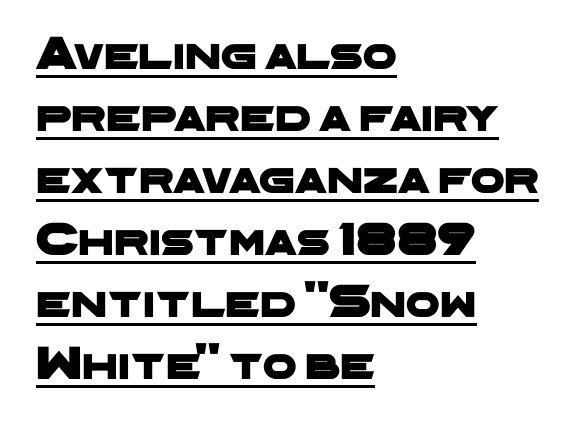
One glance says typical: line gaps are just what's usual. How are the letters spaced? Ordinarily, with no added tracking. No feet cap the strokes, marking this as sans-serif type. Horizontally, the lines are justified to the leading edge only. Proportional: the letters do not fall into vertical columns. The rendered words wear a rule along their underside.
